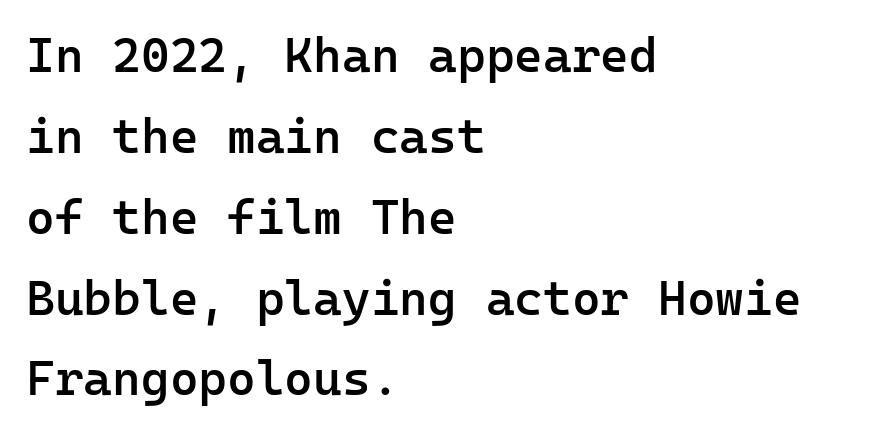
The image shows 49 px semibold sans-serif type, upright, monospaced; set left-aligned, normal line spacing (1.65x), normal letter spacing, not underlined; low stroke contrast and a medium x-height.
